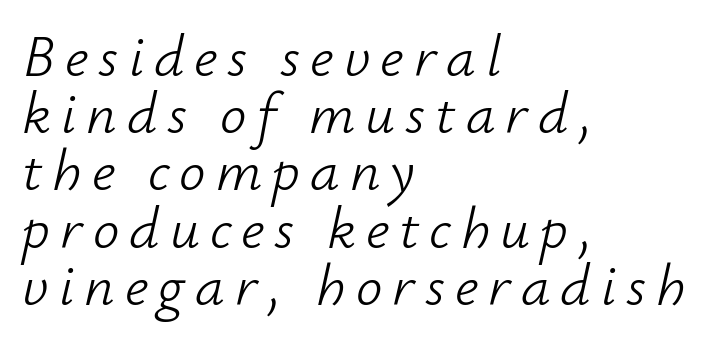
The image shows 59 px light type, italic (leaning right); set left-aligned, tight line spacing (0.97x), not underlined; low stroke contrast and a small x-height.
